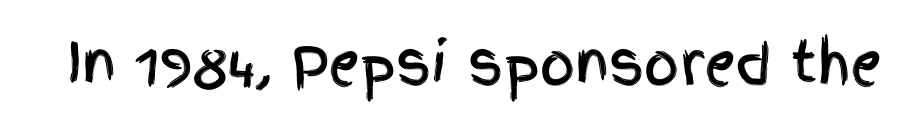
Font category for this specimen: sans-serif. The passage shown has conventional tracking throughout. Ascenders rise straight up at ninety degrees. The space directly below the letters is spotless.
